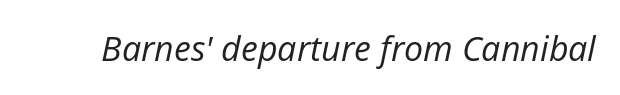
{"italic": "yes", "lean": "right", "slant_degrees": 12, "bold": "no", "weight": "regular", "width": "normal", "stroke_contrast": "low", "x_height": "medium", "monospaced": "no", "underline": "no", "letter_spacing": "normal", "letter_spacing_em": 0.0, "glyph_px": 34}
